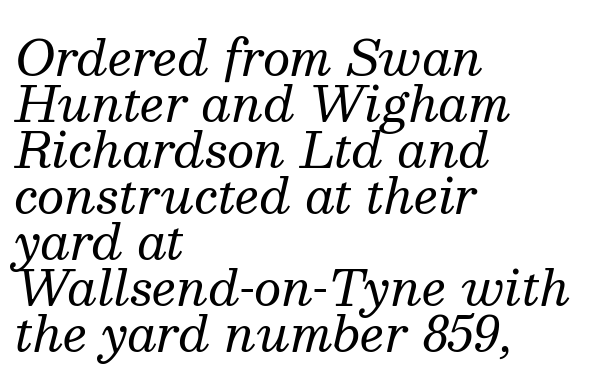
{"serif": "yes", "italic": "yes", "lean": "right", "slant_degrees": 13, "bold": "no", "weight": "regular", "width": "normal", "stroke_contrast": "medium", "x_height": "medium", "monospaced": "no", "underline": "no", "align": "left", "line_spacing": "tight", "line_spacing_ratio": 0.96, "letter_spacing": "normal", "letter_spacing_em": 0.0, "glyph_px": 48}
